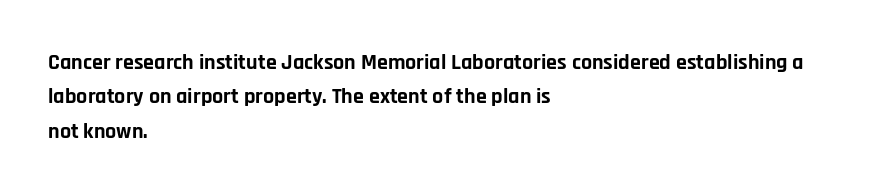
{"italic": "no", "bold": "yes", "underline": "no", "align": "left", "line_spacing": "normal", "line_spacing_ratio": 1.56, "letter_spacing": "normal", "letter_spacing_em": 0.0, "glyph_px": 22}
